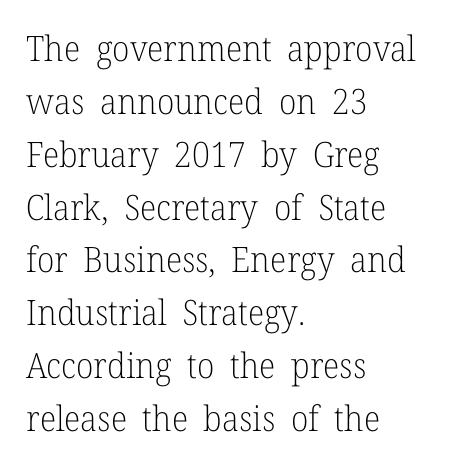
Q: Is the text bold? A: No.
Q: Is the text italic (slanted)? A: No, it is upright.
Q: Is the typeface a serif or a sans-serif typeface? A: Serif.
Q: Is the text underlined? A: No.
Q: How is the paragraph aligned? A: Left-aligned.
Q: Is the spacing between letters normal or unusually wide? A: Normal.
Q: Is the spacing between lines tight, normal or loose? A: Normal.
Q: Width (condensed, normal, or wide)? A: Normal.
Q: Stroke contrast? A: Low.
Q: x-height? A: Medium.
Q: Monospaced? A: No.
